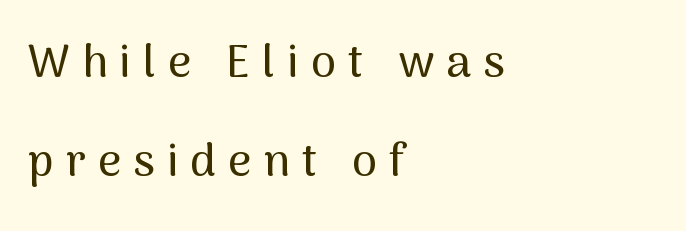
The image shows 45 px sans-serif type, upright; set left-aligned, loose line spacing (2.21x), unusually wide letter spacing (+0.27 em), not underlined; medium stroke contrast and a medium x-height.
